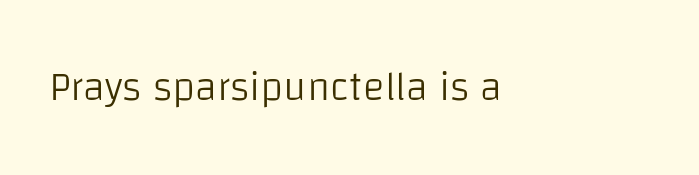
This sample uses a sans-serif face. How are the letters spaced? Ordinarily, with no added tracking. This is the regular roman posture of the typeface. Counters stay open thanks to moderate or lighter strokes.
